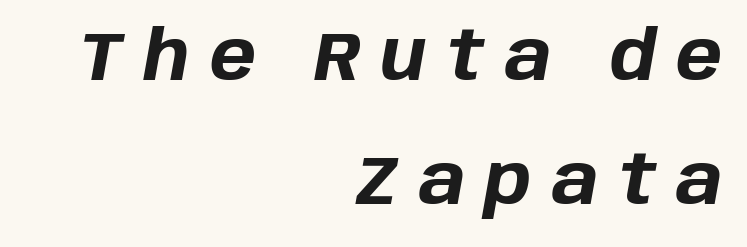
Q: Is the text bold? A: Yes.
Q: Is the text italic (slanted)? A: Yes, it leans right by about 10 degrees.
Q: Is the text underlined? A: No.
Q: How is the paragraph aligned? A: Right-aligned.
Q: Is the spacing between letters normal or unusually wide? A: Unusually wide.
Q: Width (condensed, normal, or wide)? A: Normal.
Q: Stroke contrast? A: Low.
Q: x-height? A: Large.
Q: Monospaced? A: No.
